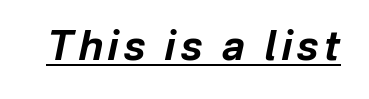
The image shows 40 px bold type, italic (leaning right); set underlined; low stroke contrast and a medium x-height.
